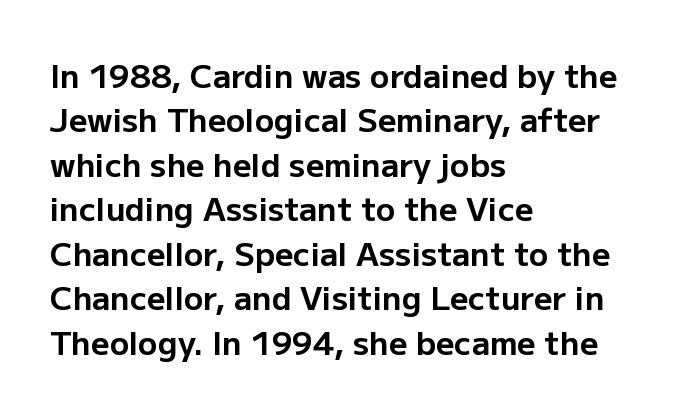
The image shows 32 px bold sans-serif type, upright; set left-aligned, normal line spacing (1.39x), normal letter spacing, not underlined; low stroke contrast and a medium x-height.
